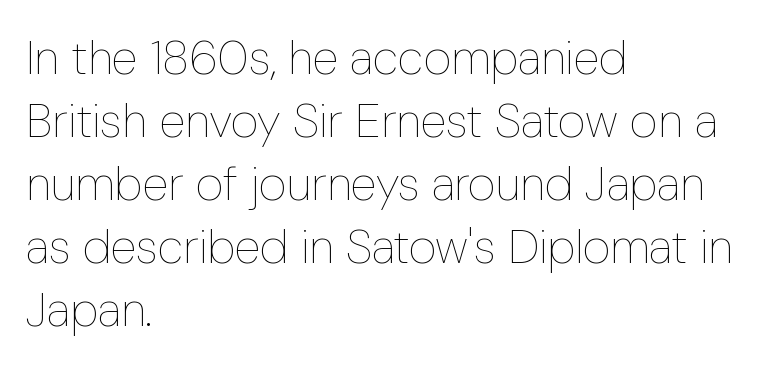
{"italic": "no", "bold": "no", "weight": "thin", "width": "condensed", "stroke_contrast": "low", "x_height": "medium", "monospaced": "no", "underline": "no", "align": "left", "line_spacing": "normal", "line_spacing_ratio": 1.31, "letter_spacing": "normal", "letter_spacing_em": 0.0, "glyph_px": 48}
